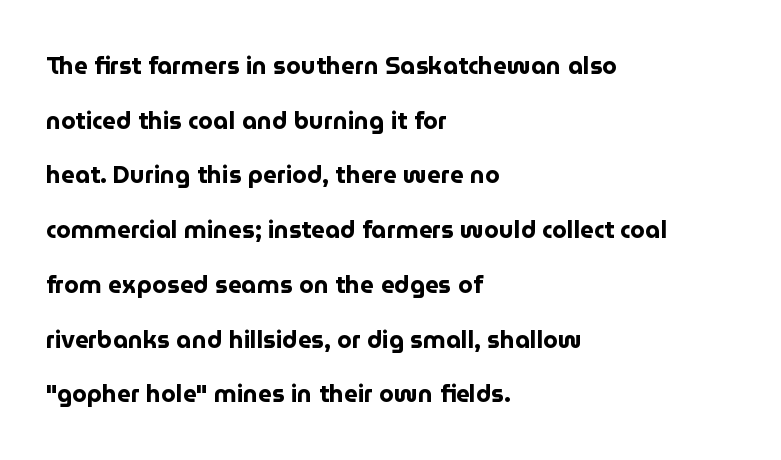
{"italic": "no", "bold": "yes", "underline": "no", "align": "left", "line_spacing": "loose", "line_spacing_ratio": 2.28, "letter_spacing": "normal", "letter_spacing_em": 0.0, "glyph_px": 24}
